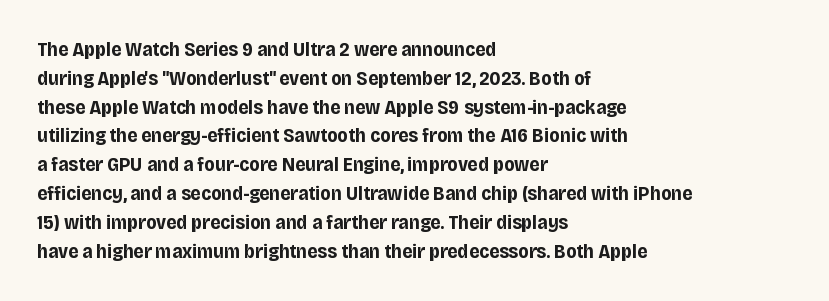
Q: Is the text bold? A: Yes.
Q: Is the text italic (slanted)? A: No, it is upright.
Q: Is the text underlined? A: No.
Q: How is the paragraph aligned? A: Left-aligned.
Q: Is the spacing between letters normal or unusually wide? A: Normal.
Q: Is the spacing between lines tight, normal or loose? A: Normal.
